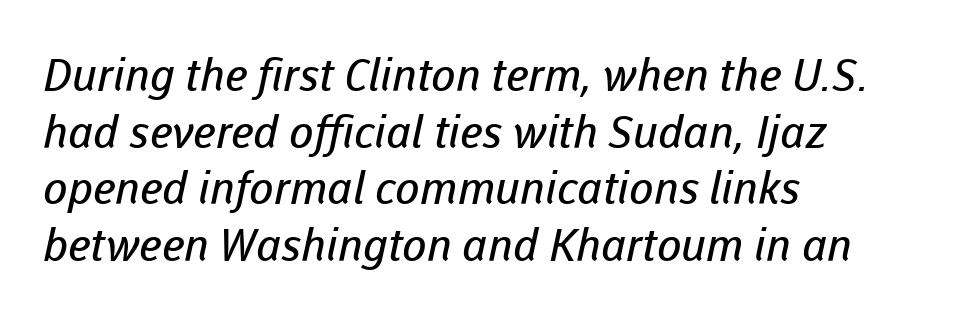
The image shows 45 px regular-weight sans-serif type; set left-aligned, normal line spacing (1.26x), normal letter spacing, not underlined; low stroke contrast and a medium x-height.
